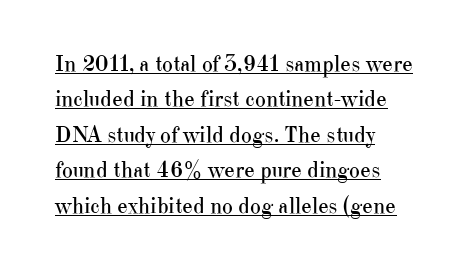
The image shows 23 px text type, upright; set left-aligned, normal line spacing (1.54x), normal letter spacing, underlined.
